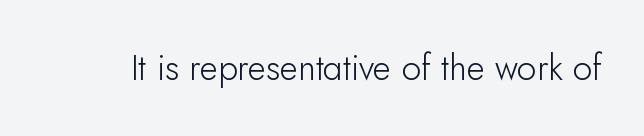
The foot of each line stays bare and open. Characters follow at the spacing the type designer built in. It's the straight-up-and-down kind of type. Serifs: no, the terminals of the letterforms are clean. Note the varied advance widths — an 'i' is clearly narrower than an 'm'. Weight: not bold — regular or lighter.
